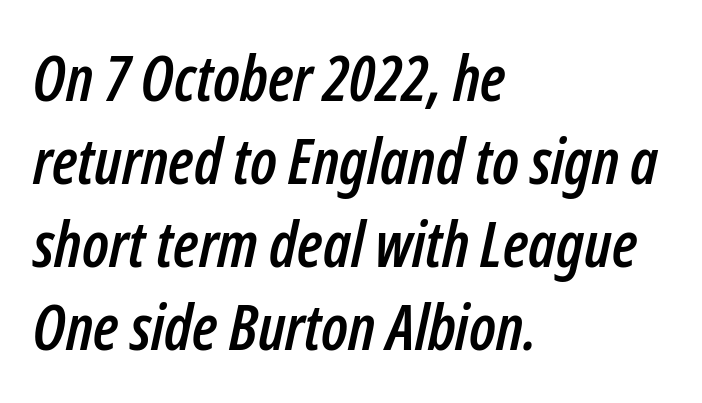
Yep, that's italic — everything's leaning. Looks like regular typesetting: each glyph gets only the width it needs. The lines are quadded left. Caption: standard tracking, unaltered. No word sits above an underline.
